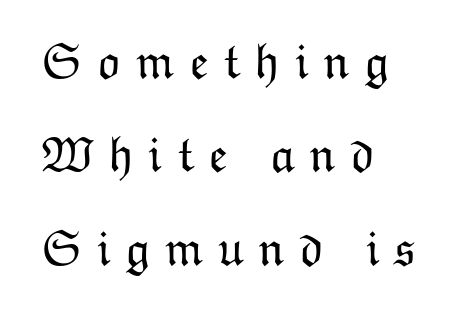
{"italic": "no", "bold": "no", "weight": "light", "width": "normal", "stroke_contrast": "low", "x_height": "medium", "monospaced": "no", "underline": "no", "align": "left", "line_spacing_ratio": 1.87, "letter_spacing": "wide", "letter_spacing_em": 0.29, "glyph_px": 50}
